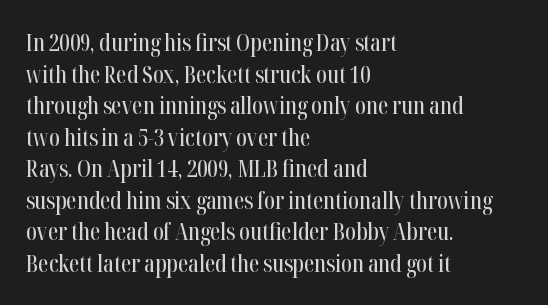
The image shows 23 px text type, upright; set left-aligned, normal line spacing (1.37x), normal letter spacing, not underlined.
